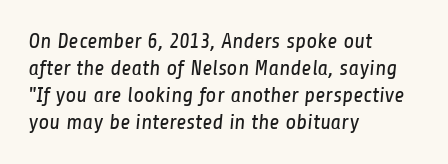
The image shows 22 px text type; set left-aligned, line spacing 1.23x, normal letter spacing, not underlined.
